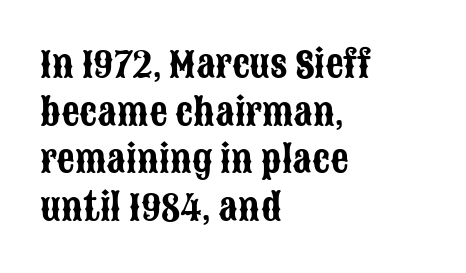
{"serif": "no", "italic": "no", "width": "condensed", "stroke_contrast": "low", "x_height": "large", "monospaced": "no", "underline": "no", "align": "left", "line_spacing": "normal", "line_spacing_ratio": 1.32, "letter_spacing": "normal", "letter_spacing_em": 0.0, "glyph_px": 36}
